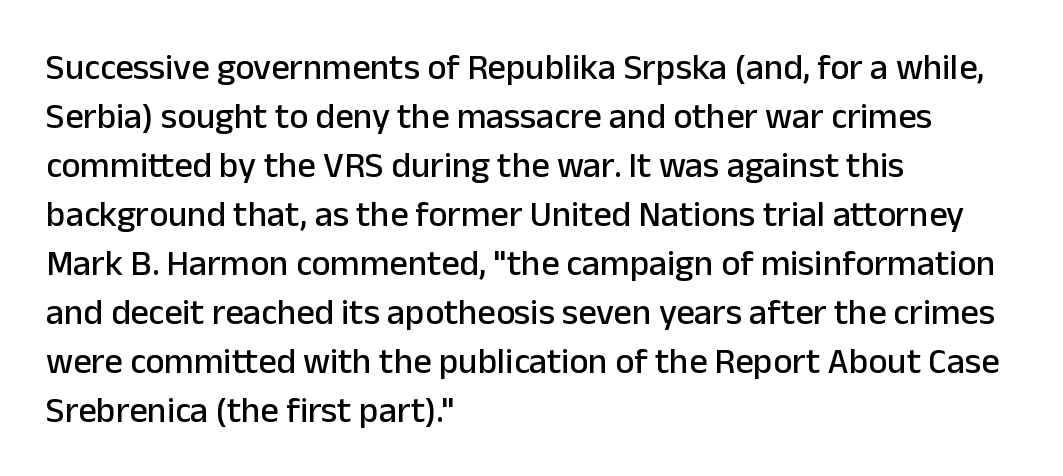
Q: Is the text italic (slanted)? A: No, it is upright.
Q: Is the typeface a serif or a sans-serif typeface? A: Sans-serif.
Q: Is the text underlined? A: No.
Q: How is the paragraph aligned? A: Left-aligned.
Q: Is the spacing between letters normal or unusually wide? A: Normal.
Q: Is the spacing between lines tight, normal or loose? A: Normal.
Q: Width (condensed, normal, or wide)? A: Normal.
Q: Stroke contrast? A: Low.
Q: x-height? A: Medium.
Q: Monospaced? A: No.
